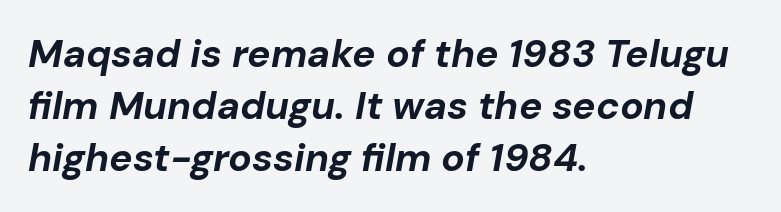
The image shows 39 px bold type, italic (leaning right); set left-aligned, normal line spacing (1.33x), normal letter spacing, not underlined; low stroke contrast and a medium x-height.
